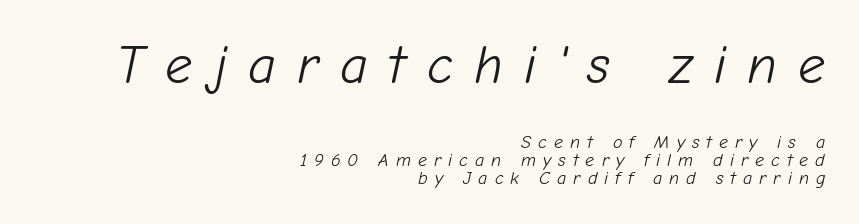
The image shows 54 px light type, italic (leaning right); set right-aligned, tight line spacing (1.0x), unusually wide letter spacing (+0.39 em), not underlined; the first (top) block is 3.0x larger; low stroke contrast and a medium x-height.
